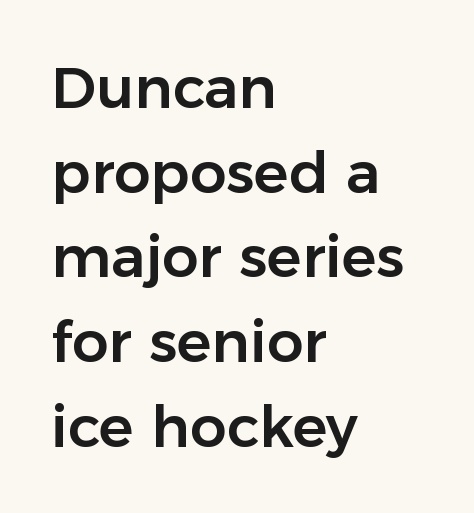
The image shows 58 px sans-serif type, upright; set left-aligned, normal line spacing (1.46x), normal letter spacing, not underlined; low stroke contrast and a medium x-height.
